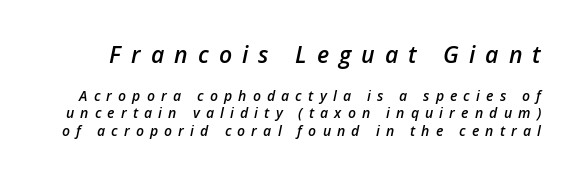
The image shows 23 px text type, italic (leaning right); set normal line spacing (1.27x), unusually wide letter spacing (+0.44 em), not underlined; the first (top) block is 1.64x larger.
